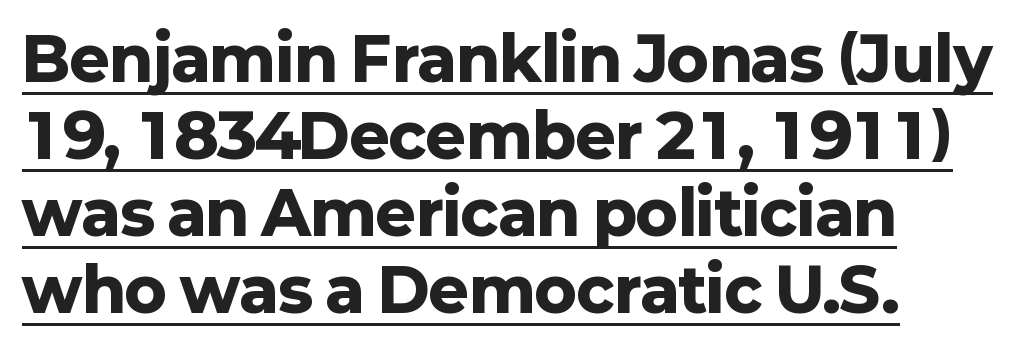
Spacing between characters is what you'd get straight out of the box. This block has exactly the height ordinary leading produces. A typesetter would call this proportional, since set widths differ per character. Compared with undecorated copy, this sample adds a rule below the words.
